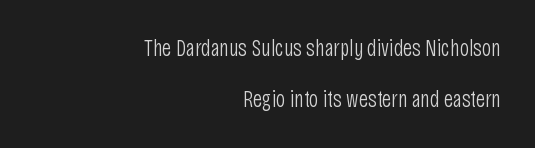
The image shows 23 px text type, upright; set right-aligned, loose line spacing (2.2x), normal letter spacing, not underlined.
